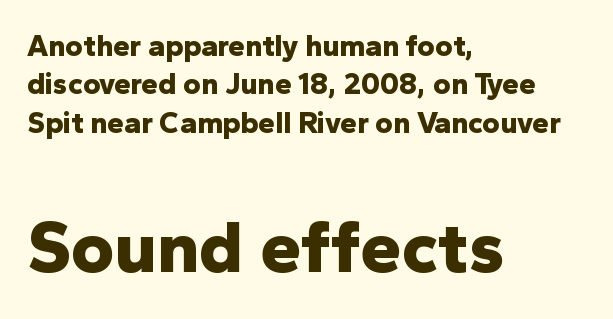
{"serif": "no", "italic": "no", "bold": "yes", "weight": "bold", "width": "normal", "stroke_contrast": "low", "x_height": "medium", "monospaced": "no", "underline": "no", "align": "left", "line_spacing": "normal", "line_spacing_ratio": 1.28, "letter_spacing": "normal", "letter_spacing_em": 0.0, "larger_block": "second", "size_ratio": 2.47, "glyph_px": 74}
